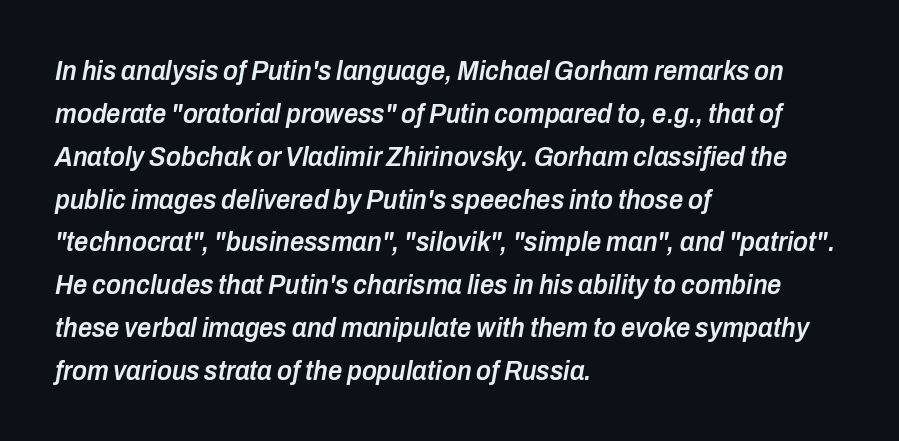
Q: Is the text bold? A: Semi-bold.
Q: Is the text italic (slanted)? A: Yes, it leans right by about 10 degrees.
Q: Is the text underlined? A: No.
Q: How is the paragraph aligned? A: Left-aligned.
Q: Is the spacing between letters normal or unusually wide? A: Normal.
Q: Is the spacing between lines tight, normal or loose? A: Normal.
Q: Width (condensed, normal, or wide)? A: Condensed.
Q: Stroke contrast? A: Low.
Q: x-height? A: Medium.
Q: Monospaced? A: No.
